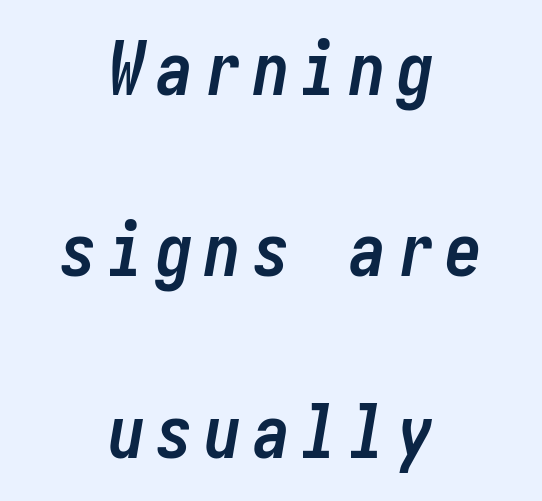
Q: Is the text bold? A: Yes.
Q: Is the text italic (slanted)? A: Yes, it leans right by about 10 degrees.
Q: Is the text underlined? A: No.
Q: How is the paragraph aligned? A: Centered.
Q: Is the spacing between lines tight, normal or loose? A: Loose.
Q: Width (condensed, normal, or wide)? A: Condensed.
Q: Stroke contrast? A: Low.
Q: x-height? A: Medium.
